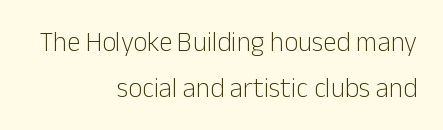
Q: Is the text bold? A: No.
Q: Is the text italic (slanted)? A: No, it is upright.
Q: Is the text underlined? A: No.
Q: How is the paragraph aligned? A: Right-aligned.
Q: Is the spacing between letters normal or unusually wide? A: Normal.
